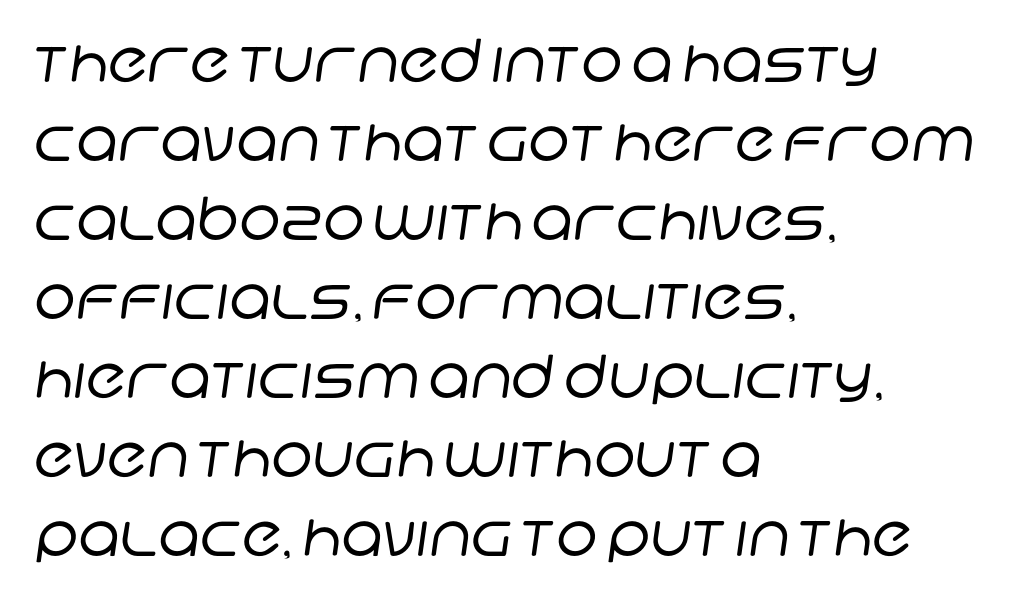
The image shows 59 px regular-weight sans-serif type; set left-aligned, normal line spacing (1.34x), normal letter spacing, not underlined; low stroke contrast and a large x-height.
